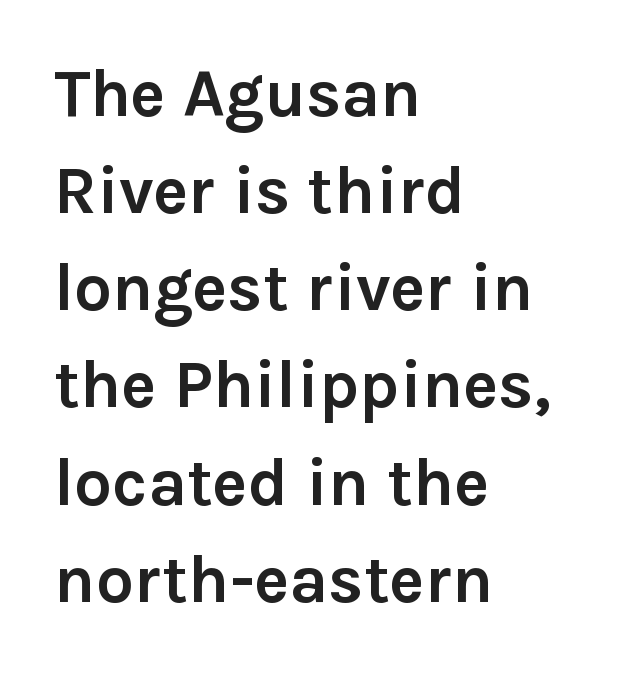
{"serif": "no", "italic": "no", "bold": "yes", "weight": "semibold", "width": "normal", "x_height": "medium", "monospaced": "no", "underline": "no", "align": "left", "line_spacing": "normal", "line_spacing_ratio": 1.45, "letter_spacing": "normal", "letter_spacing_em": 0.0, "glyph_px": 67}
